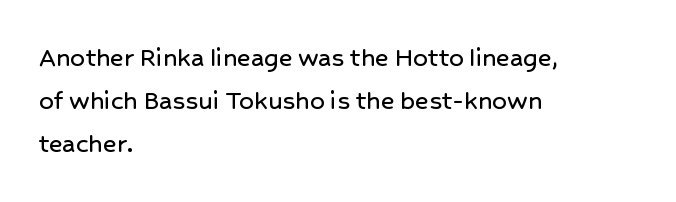
{"serif": "no", "italic": "no", "width": "normal", "stroke_contrast": "low", "x_height": "medium", "monospaced": "no", "underline": "no", "align": "left", "line_spacing": "normal", "line_spacing_ratio": 1.48, "letter_spacing": "normal", "letter_spacing_em": 0.0, "glyph_px": 29}
